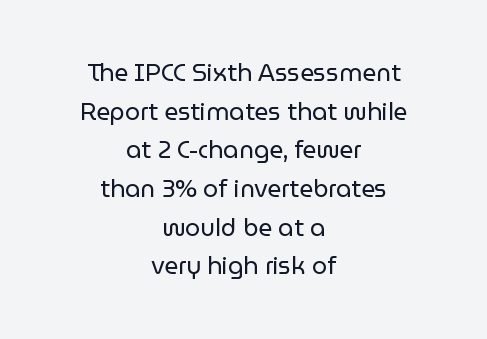
The image shows 24 px text type, upright; set centered, normal line spacing (1.61x), normal letter spacing, not underlined.
